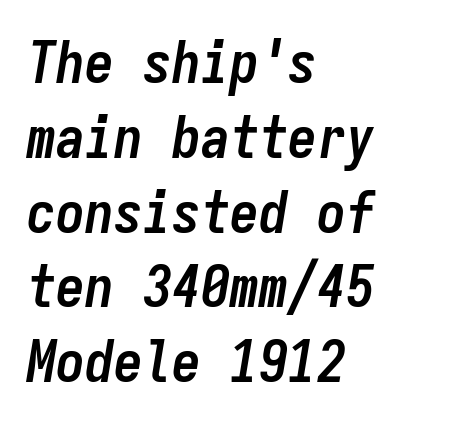
The specimen reads as italic at a glance. The sample has been set heavy, in full bold. A typesetter would call this zero additional tracking. The strip under each line holds only bare page. The face used here is monospaced, like something from a code editor.
